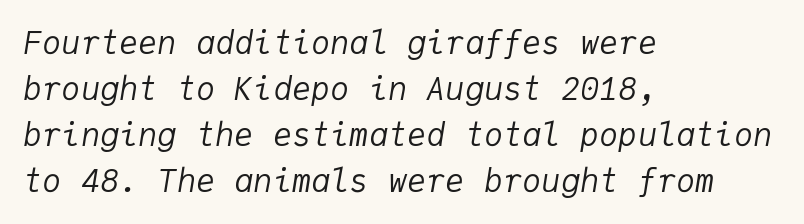
The image shows 32 px regular-weight type, italic (leaning right), monospaced; set left-aligned, normal line spacing (1.44x), normal letter spacing, not underlined; low stroke contrast and a medium x-height.
